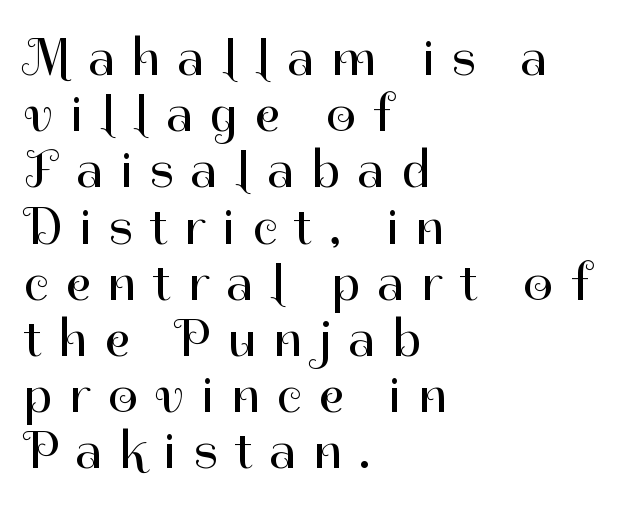
The image shows 53 px regular-weight sans-serif type, upright; set left-aligned, tight line spacing (1.06x), unusually wide letter spacing (+0.33 em), not underlined; high stroke contrast and a medium x-height.
